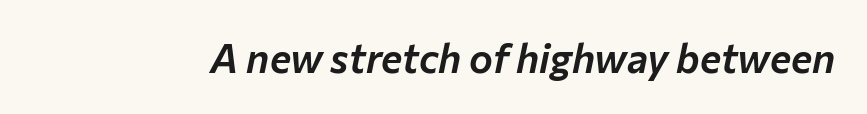
Italic: yes, the glyphs are oblique. Spacing verdict: proportional, widths tailored to each character. Default kerning and tracking; the words read as compact shapes. No word sits above an underline.
